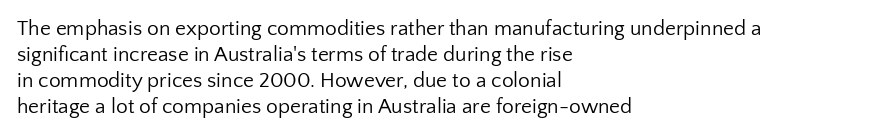
The image shows 21 px text type, upright; set left-aligned, line spacing 1.24x, normal letter spacing, not underlined.
